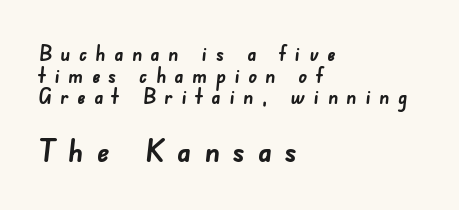
The image shows 32 px semibold sans-serif type; set left-aligned, tight line spacing (1.03x), unusually wide letter spacing (+0.41 em), not underlined; the second (bottom) block is 1.52x larger; low stroke contrast and a small x-height.
